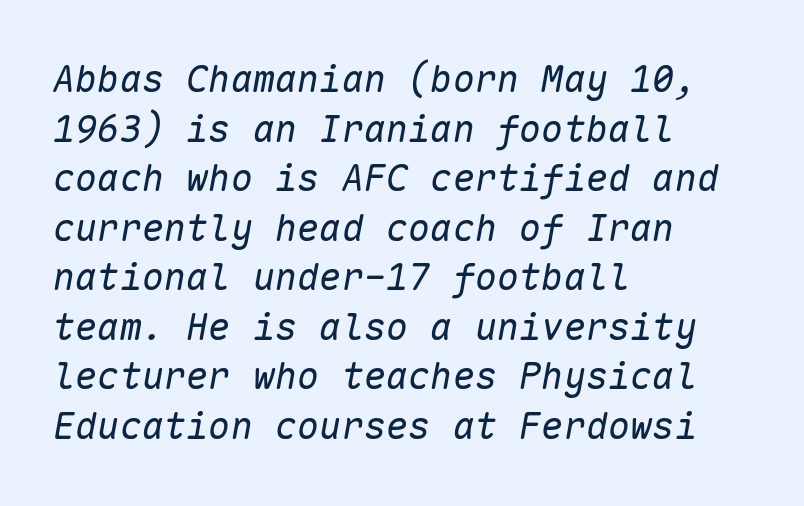
The image shows 37 px regular-weight type, italic (leaning right), monospaced; set left-aligned, normal line spacing (1.34x), normal letter spacing, not underlined; low stroke contrast and a medium x-height.
